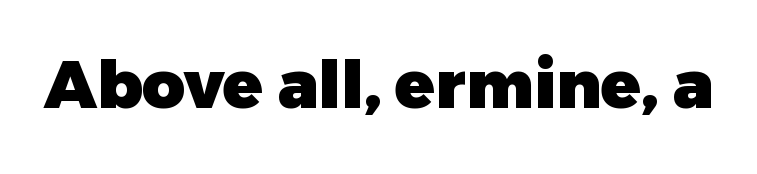
{"serif": "no", "italic": "no", "bold": "yes", "weight": "heavy", "width": "normal", "stroke_contrast": "low", "x_height": "medium", "monospaced": "no", "underline": "no", "letter_spacing": "normal", "letter_spacing_em": 0.0, "glyph_px": 66}
